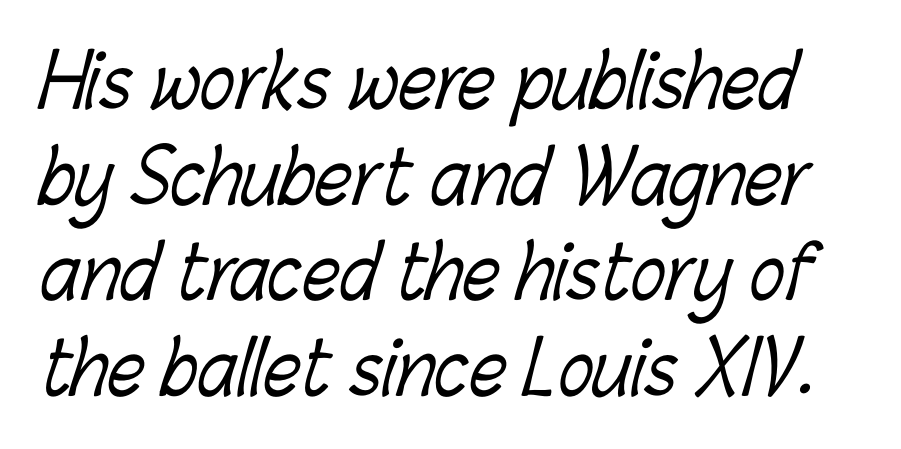
Nothing unusual about the tracking: characters are spaced as the font intends. This rendering features lettering with no underline. The letters look calm and open, with moderate or lighter stems. Evenly set lines give the paragraph a standard silhouette.
